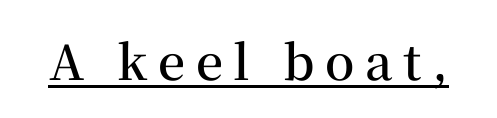
The image shows 48 px semibold serif type, upright; set unusually wide letter spacing (+0.22 em), underlined; medium stroke contrast and a medium x-height.
